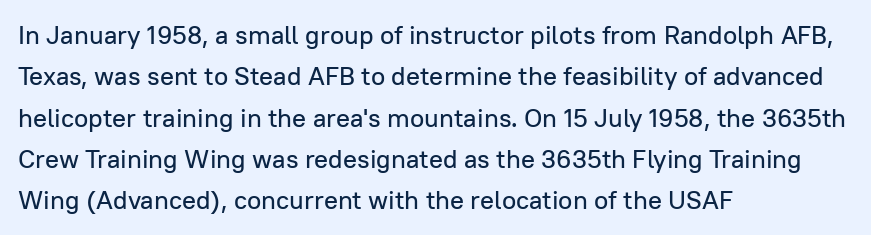
{"italic": "no", "underline": "no", "align": "left", "line_spacing": "normal", "line_spacing_ratio": 1.59, "letter_spacing": "normal", "letter_spacing_em": 0.0, "glyph_px": 26}
